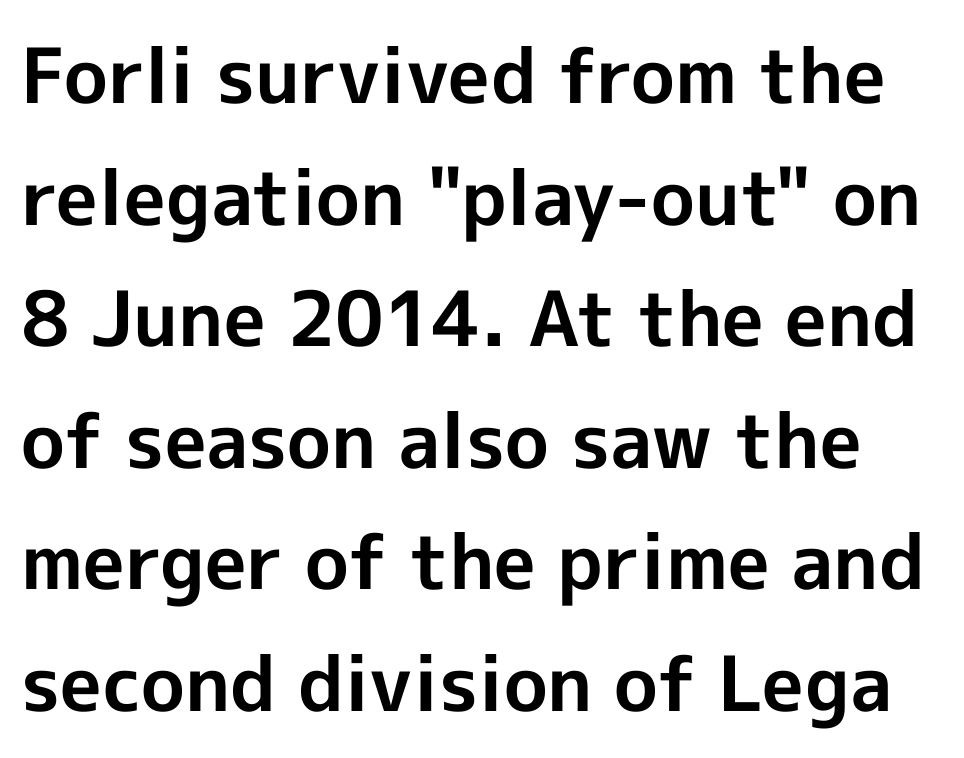
Does the type have serifs? No, each stem ends abruptly. Characters remain perfectly vertical along every line. This sample has the flowing, uneven cadence of proportional lettering. This rendering features lettering with no underline. How would I describe the line gaps? Plain and ordinary.
